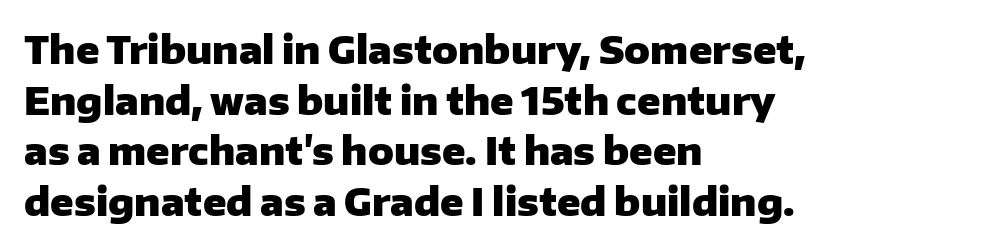
Does the weight exceed regular? Yes, all the way to bold. It's the straight-up-and-down kind of type. The baseline area is clear. Regular leading.
